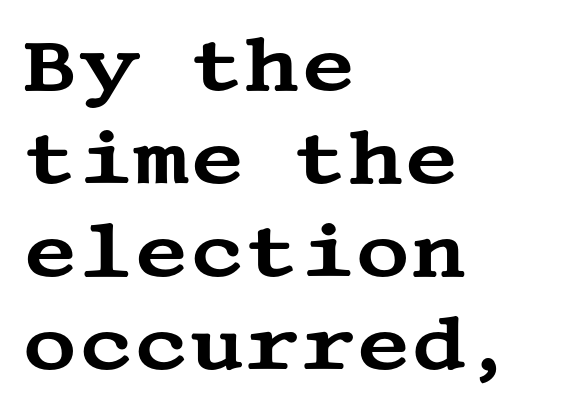
{"serif": "yes", "italic": "no", "width": "wide", "stroke_contrast": "medium", "x_height": "large", "underline": "no", "align": "left", "line_spacing_ratio": 1.24, "letter_spacing": "normal", "letter_spacing_em": 0.0, "glyph_px": 75}
